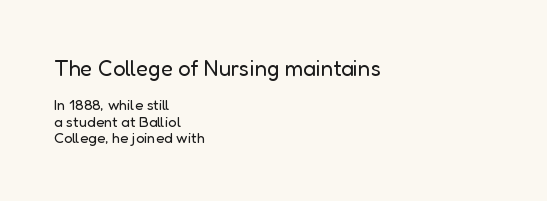
Short note: letters normally spaced. This sample is left-justified, so line endings fall wherever the words run out. Words float on clear page, feet unadorned. Horizontal bands of white between lines are thin slivers. The earlier block is typeset at a bigger size than the later block. The typesetting does not lean heavy: it is not bold.
